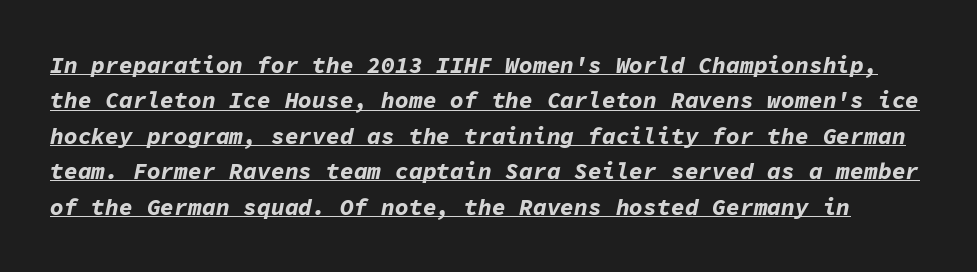
Q: Is the text bold? A: Yes.
Q: Is the text italic (slanted)? A: Yes, it leans right by about 11 degrees.
Q: Is the text underlined? A: Yes.
Q: Is the spacing between letters normal or unusually wide? A: Normal.
Q: Is the spacing between lines tight, normal or loose? A: Normal.
